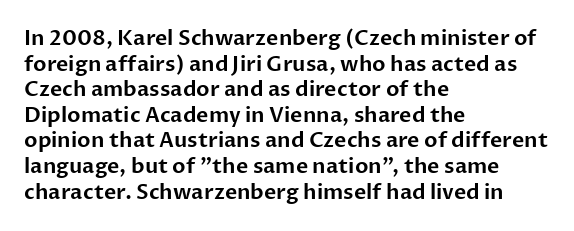
The image shows 21 px text type, upright; set left-aligned, line spacing 1.22x, normal letter spacing, not underlined.
